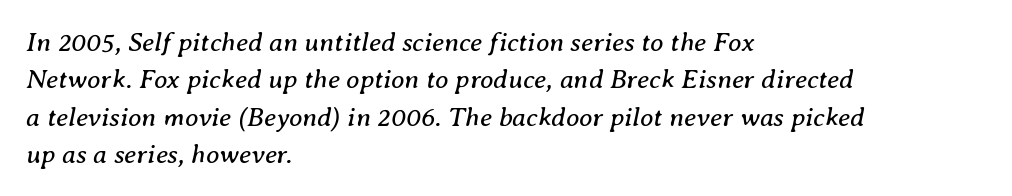
{"italic": "yes", "lean": "right", "slant_degrees": 8, "bold": "no", "underline": "no", "align": "left", "line_spacing": "normal", "line_spacing_ratio": 1.38, "letter_spacing": "normal", "letter_spacing_em": 0.0, "glyph_px": 27}
